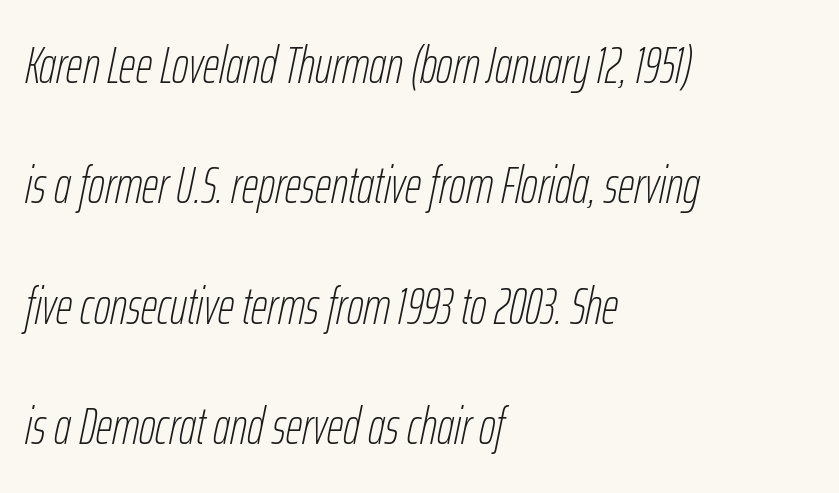
{"italic": "yes", "lean": "right", "slant_degrees": 12, "bold": "no", "weight": "thin", "width": "condensed", "stroke_contrast": "low", "x_height": "medium", "monospaced": "no", "underline": "no", "align": "left", "line_spacing": "loose", "line_spacing_ratio": 2.36, "letter_spacing": "normal", "letter_spacing_em": 0.0, "glyph_px": 51}
